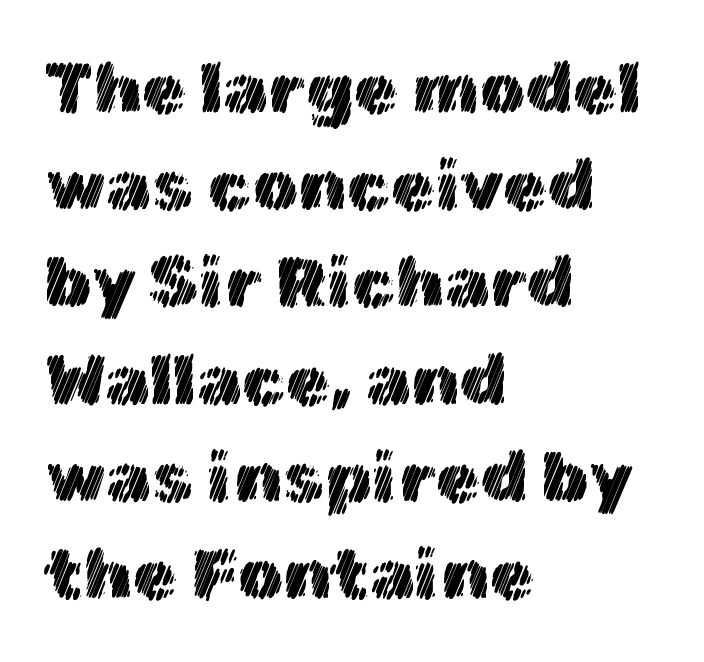
The image shows 72 px text type, upright; set left-aligned, normal line spacing (1.35x), normal letter spacing, not underlined; a medium x-height.
